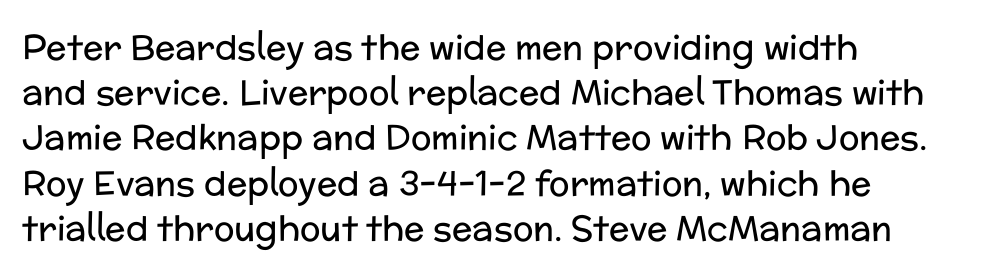
{"serif": "no", "italic": "no", "bold": "no", "weight": "regular", "width": "normal", "stroke_contrast": "low", "x_height": "medium", "monospaced": "no", "underline": "no", "align": "left", "line_spacing": "normal", "line_spacing_ratio": 1.33, "letter_spacing": "normal", "letter_spacing_em": 0.0, "glyph_px": 34}
